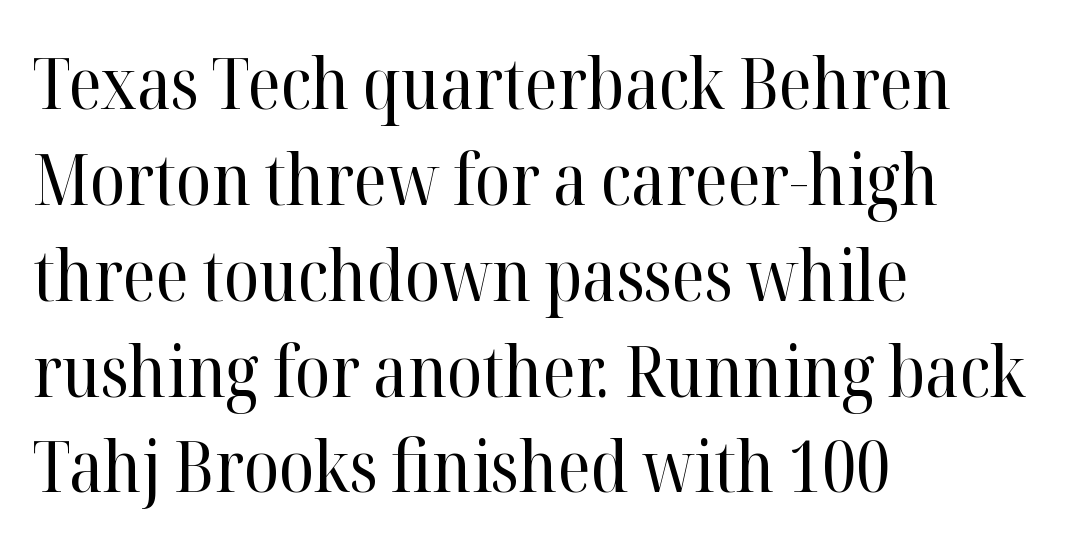
Does extra space separate the letters? No, they use regular spacing. Stroke mass is kept to a normal reading level or below. Does the copy run flush right? No — it runs flush left. The typeface chosen for these lines features serifs. The baseline area is clear. The letters advance in unequal steps, a hallmark of proportional type.
